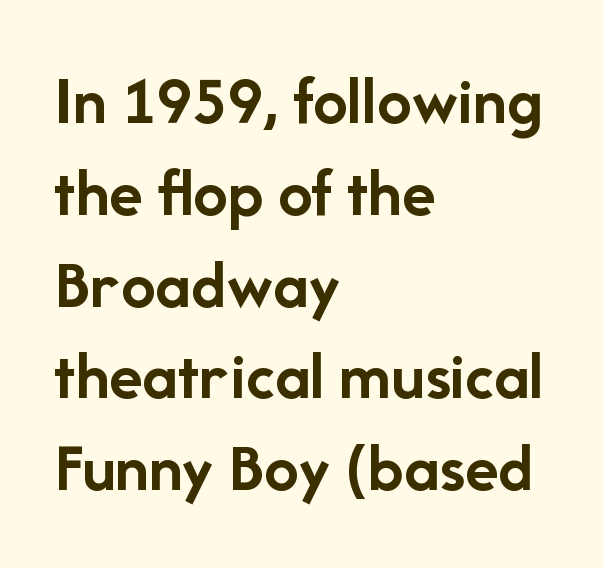
If you measured baseline to baseline, you'd find a middling distance. The words here are not underlined. As a designer I'd log this as weight 700, bold. The typesetter chose a ragged-right arrangement here. Honestly, the letter spacing is just normal — you wouldn't notice it. A roman cut, with each character standing at attention.
